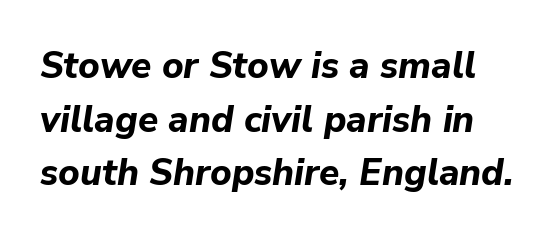
Q: Is the text bold? A: Yes.
Q: Is the text italic (slanted)? A: Yes, it leans right by about 9 degrees.
Q: Is the text underlined? A: No.
Q: Is the spacing between letters normal or unusually wide? A: Normal.
Q: Is the spacing between lines tight, normal or loose? A: Normal.
Q: Width (condensed, normal, or wide)? A: Normal.
Q: Stroke contrast? A: Low.
Q: x-height? A: Medium.
Q: Monospaced? A: No.
